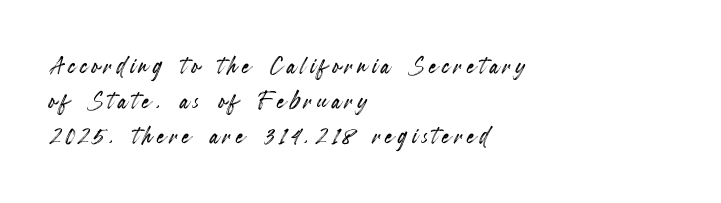
The image shows 32 px condensed type; set left-aligned, tight line spacing (1.1x), not underlined; a small x-height.
